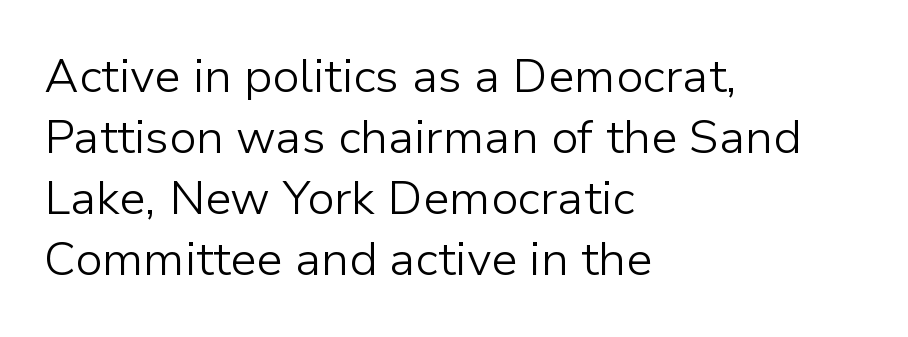
Q: Is the text bold? A: No.
Q: Is the text italic (slanted)? A: No, it is upright.
Q: Is the typeface a serif or a sans-serif typeface? A: Sans-serif.
Q: Is the text underlined? A: No.
Q: How is the paragraph aligned? A: Left-aligned.
Q: Is the spacing between letters normal or unusually wide? A: Normal.
Q: Is the spacing between lines tight, normal or loose? A: Normal.
Q: Width (condensed, normal, or wide)? A: Normal.
Q: Stroke contrast? A: Low.
Q: x-height? A: Medium.
Q: Monospaced? A: No.
